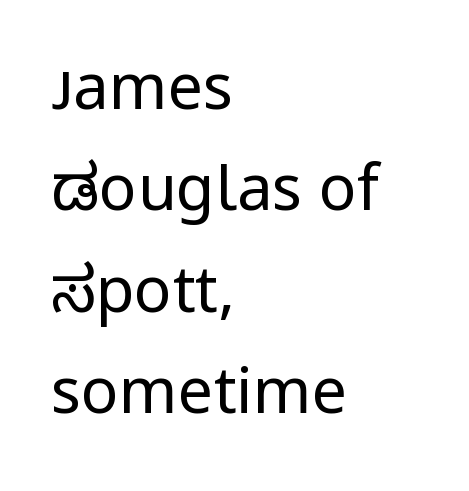
{"serif": "no", "italic": "no", "bold": "no", "weight": "regular", "width": "normal", "stroke_contrast": "low", "x_height": "medium", "monospaced": "no", "underline": "no", "align": "left", "line_spacing": "normal", "line_spacing_ratio": 1.61, "letter_spacing": "normal", "letter_spacing_em": 0.0, "glyph_px": 63}
